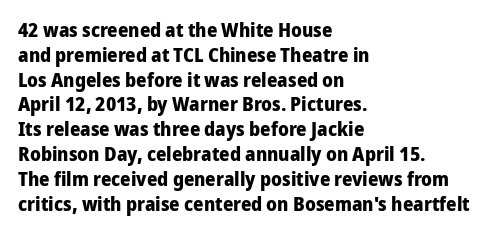
The image shows 20 px bold type, upright; set left-aligned, line spacing 1.24x, normal letter spacing, not underlined.
